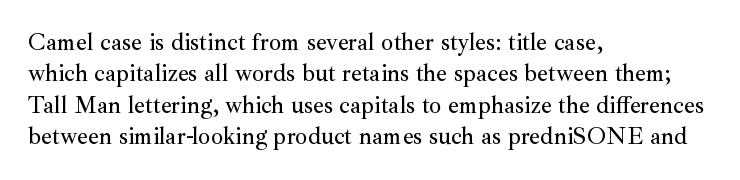
The image shows 24 px text type, upright; set left-aligned, normal line spacing (1.31x), normal letter spacing, not underlined.
